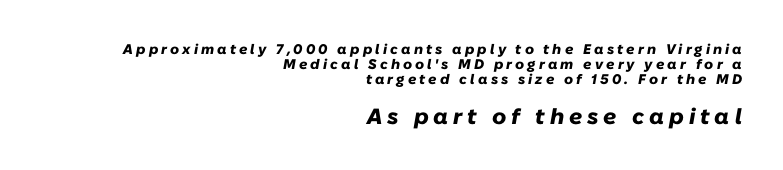
The rendering uses a bold face; every stroke is thick and dark. Casual observation: everything's shoved over to the right. If you drew a line through each stem, it would be angled. The following chunk of copy outweighs the initial chunk in type size. The face used here is rendered with a markedly widened letterfit. Compared with typical paragraphs, the rows here are closer together.
